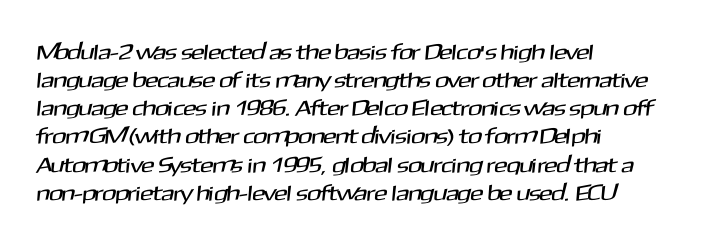
Q: Is the text underlined? A: No.
Q: How is the paragraph aligned? A: Left-aligned.
Q: Is the spacing between letters normal or unusually wide? A: Normal.
Q: Is the spacing between lines tight, normal or loose? A: Normal.
